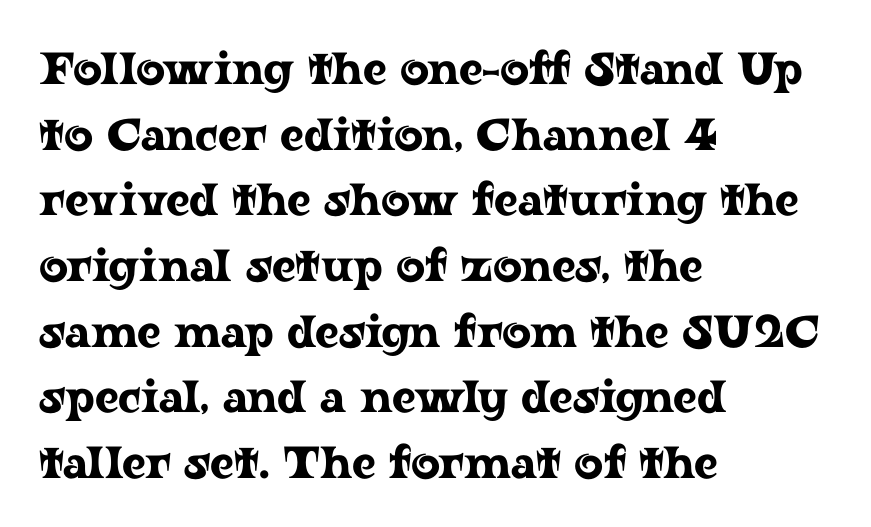
The image shows 45 px wide serif type, upright; set left-aligned, normal line spacing (1.46x), normal letter spacing, not underlined; low stroke contrast and a medium x-height.
